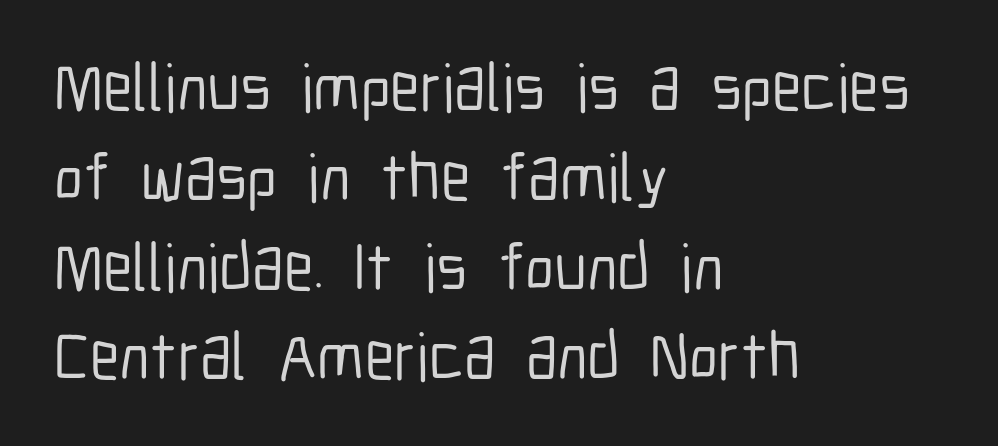
{"serif": "no", "italic": "no", "width": "condensed", "stroke_contrast": "low", "x_height": "medium", "monospaced": "no", "underline": "no", "align": "left", "line_spacing": "normal", "line_spacing_ratio": 1.34, "letter_spacing": "normal", "letter_spacing_em": 0.0, "glyph_px": 67}
